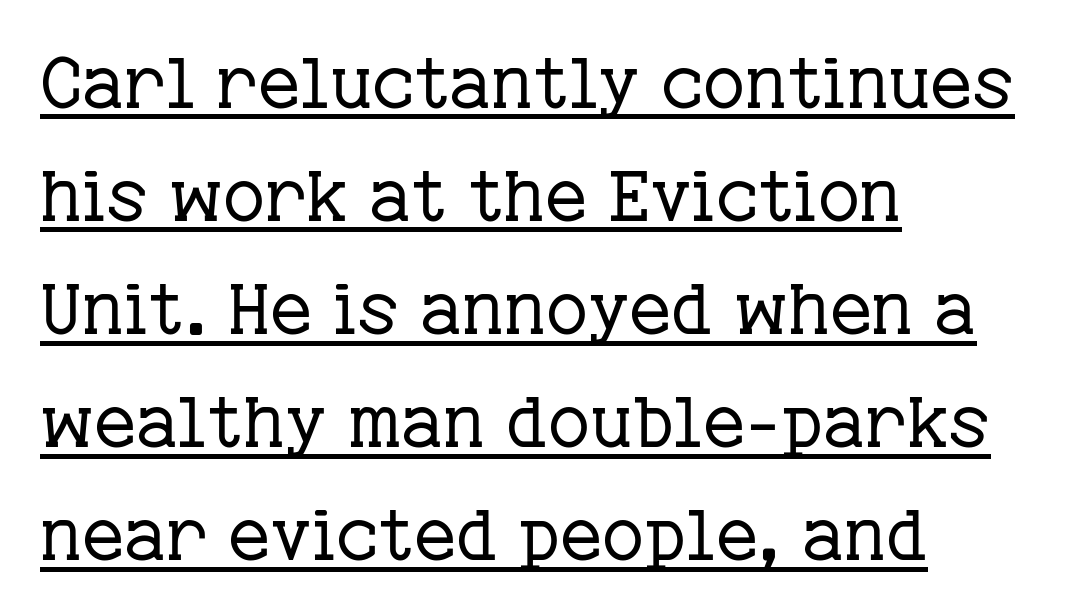
Q: Is the text bold? A: No.
Q: Is the text italic (slanted)? A: No, it is upright.
Q: Is the typeface a serif or a sans-serif typeface? A: Serif.
Q: Is the text underlined? A: Yes.
Q: How is the paragraph aligned? A: Left-aligned.
Q: Is the spacing between letters normal or unusually wide? A: Normal.
Q: Is the spacing between lines tight, normal or loose? A: Normal.
Q: Width (condensed, normal, or wide)? A: Normal.
Q: Stroke contrast? A: Low.
Q: x-height? A: Medium.
Q: Monospaced? A: No.
